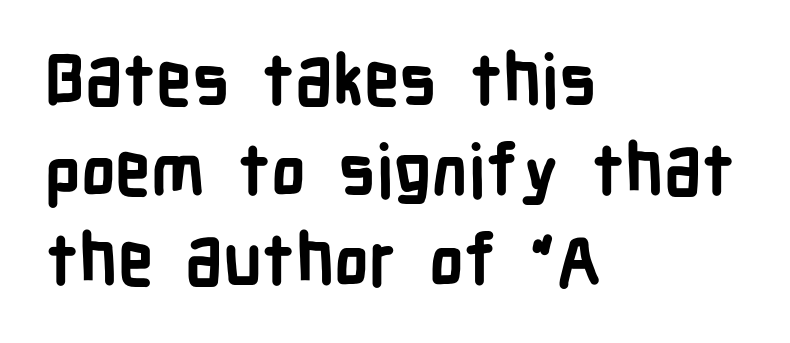
Q: Is the text bold? A: Yes.
Q: Is the text italic (slanted)? A: No, it is upright.
Q: Is the typeface a serif or a sans-serif typeface? A: Sans-serif.
Q: Is the text underlined? A: No.
Q: How is the paragraph aligned? A: Left-aligned.
Q: Is the spacing between letters normal or unusually wide? A: Normal.
Q: Is the spacing between lines tight, normal or loose? A: Normal.
Q: Width (condensed, normal, or wide)? A: Condensed.
Q: Stroke contrast? A: Low.
Q: x-height? A: Medium.
Q: Monospaced? A: No.
